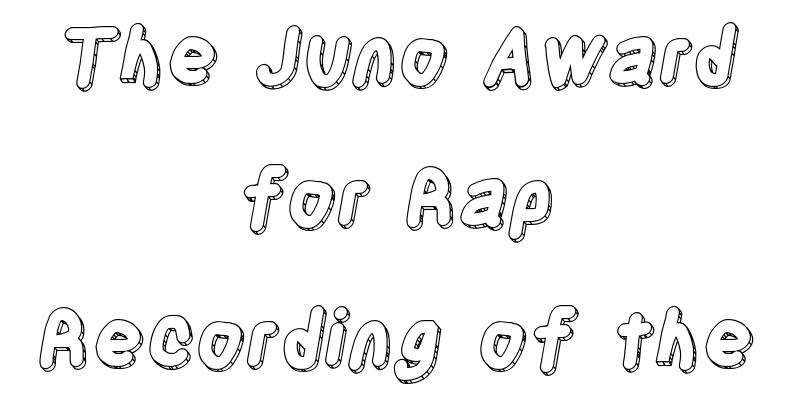
The image shows 77 px condensed type; set centered, line spacing 1.84x, normal letter spacing, not underlined; a large x-height.
